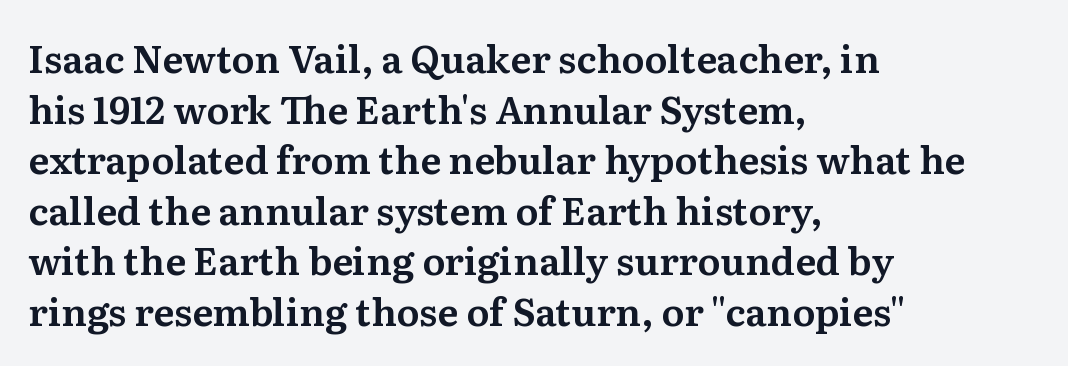
The image shows 38 px serif type, upright; set left-aligned, normal line spacing (1.33x), normal letter spacing, not underlined; medium stroke contrast and a medium x-height.
